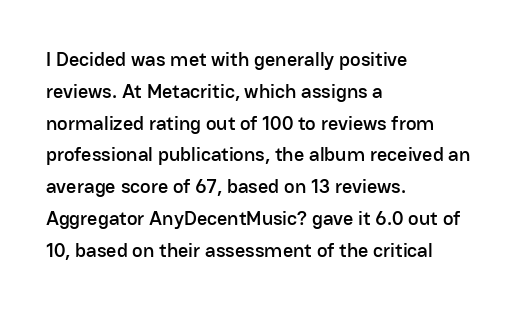
Q: Is the text italic (slanted)? A: No, it is upright.
Q: Is the text underlined? A: No.
Q: How is the paragraph aligned? A: Left-aligned.
Q: Is the spacing between letters normal or unusually wide? A: Normal.
Q: Is the spacing between lines tight, normal or loose? A: Normal.
